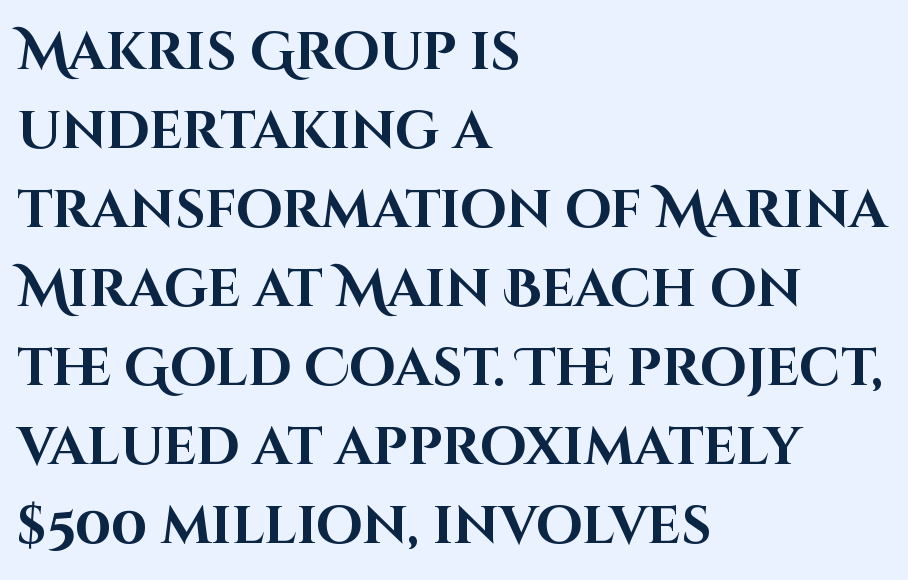
{"serif": "no", "italic": "no", "bold": "yes", "weight": "bold", "width": "normal", "stroke_contrast": "high", "x_height": "large", "monospaced": "no", "underline": "no", "align": "left", "line_spacing": "normal", "line_spacing_ratio": 1.49, "letter_spacing": "normal", "letter_spacing_em": 0.0, "glyph_px": 53}
